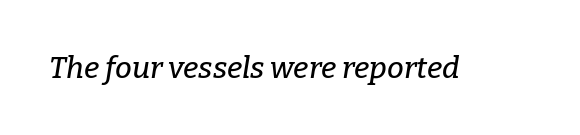
The image shows 30 px serif type, italic (leaning right); set normal letter spacing, not underlined; low stroke contrast and a medium x-height.
